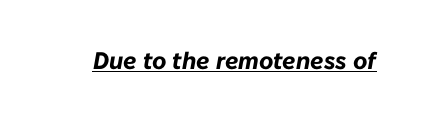
Q: Is the text bold? A: Yes.
Q: Is the text italic (slanted)? A: Yes, it leans right by about 10 degrees.
Q: Is the text underlined? A: Yes.
Q: Is the spacing between letters normal or unusually wide? A: Normal.
